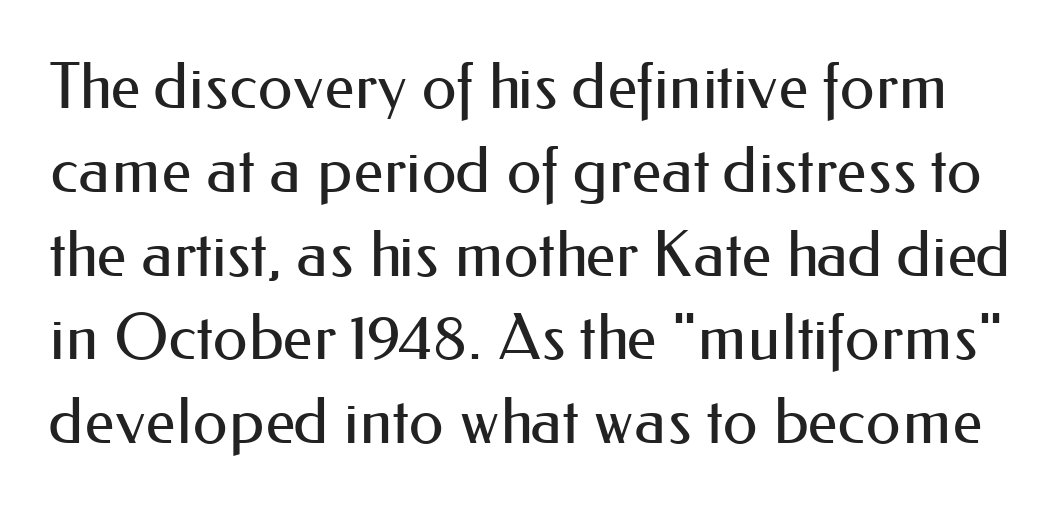
{"serif": "no", "italic": "no", "bold": "no", "weight": "regular", "width": "normal", "stroke_contrast": "medium", "x_height": "small", "monospaced": "no", "underline": "no", "line_spacing": "normal", "line_spacing_ratio": 1.33, "letter_spacing": "normal", "letter_spacing_em": 0.0, "glyph_px": 63}
